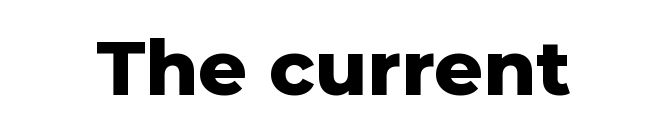
Q: Is the text bold? A: Yes.
Q: Is the text italic (slanted)? A: No, it is upright.
Q: Is the typeface a serif or a sans-serif typeface? A: Sans-serif.
Q: Is the text underlined? A: No.
Q: Is the spacing between letters normal or unusually wide? A: Normal.
Q: Width (condensed, normal, or wide)? A: Normal.
Q: Stroke contrast? A: Low.
Q: x-height? A: Medium.
Q: Monospaced? A: No.
